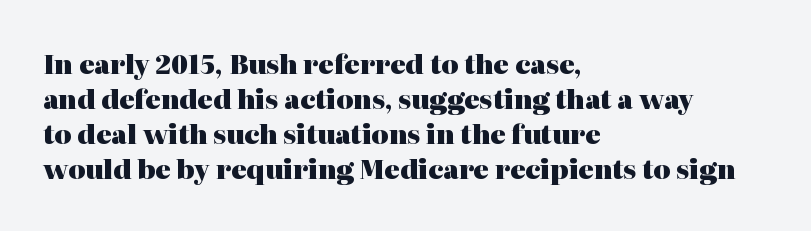
The baseline area is clear. The lines in this sample share a left origin and differ only in where they stop. The type is set solid horizontally, with unmodified tracking. Compared with typical paragraphs, the rows here are spaced about the same. Thick stems and heavy bowls — unmistakably bold. Ascenders rise straight up at ninety degrees.
